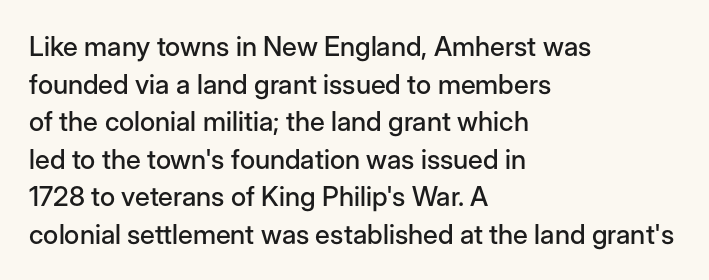
{"italic": "no", "underline": "no", "align": "left", "line_spacing": "normal", "line_spacing_ratio": 1.39, "letter_spacing": "normal", "letter_spacing_em": 0.0, "glyph_px": 27}
